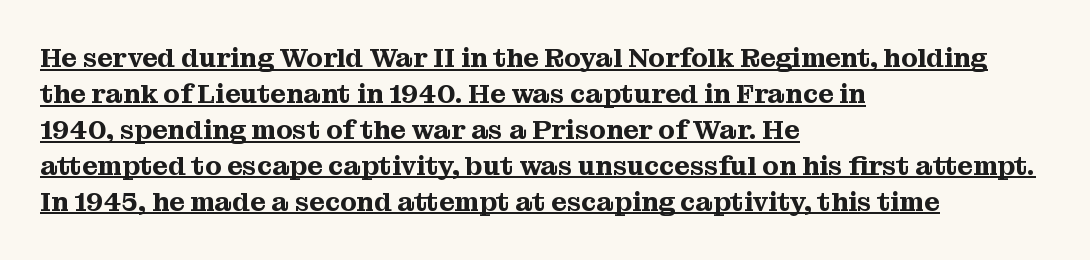
Q: Is the text italic (slanted)? A: No, it is upright.
Q: Is the text underlined? A: Yes.
Q: How is the paragraph aligned? A: Left-aligned.
Q: Is the spacing between letters normal or unusually wide? A: Normal.
Q: Is the spacing between lines tight, normal or loose? A: Normal.
